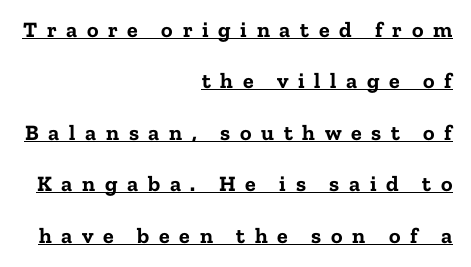
{"italic": "no", "bold": "yes", "underline": "yes", "align": "right", "line_spacing": "loose", "line_spacing_ratio": 2.34, "letter_spacing": "wide", "letter_spacing_em": 0.44, "glyph_px": 22}
